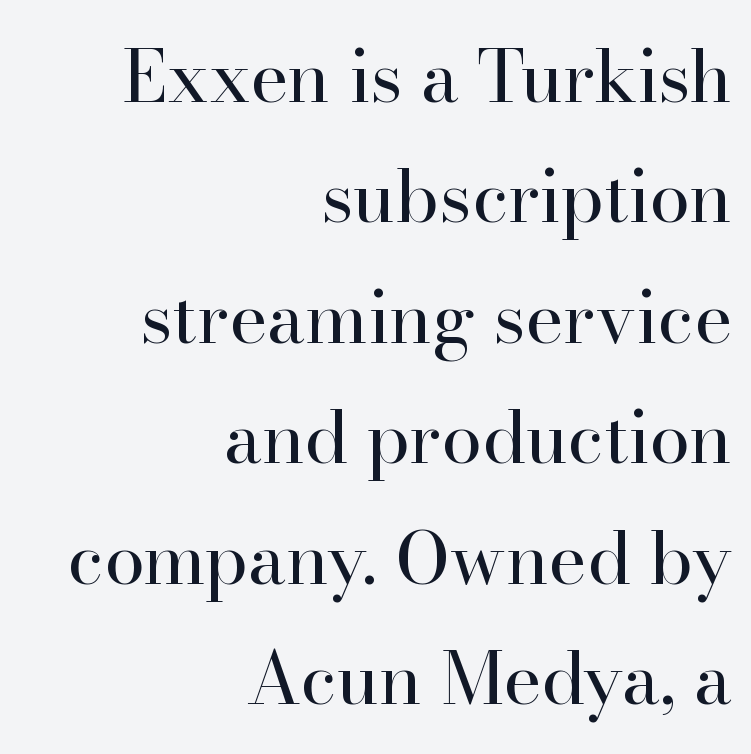
The image shows 73 px regular-weight serif type, upright; set right-aligned, normal line spacing (1.65x), normal letter spacing, not underlined; high stroke contrast and a small x-height.
